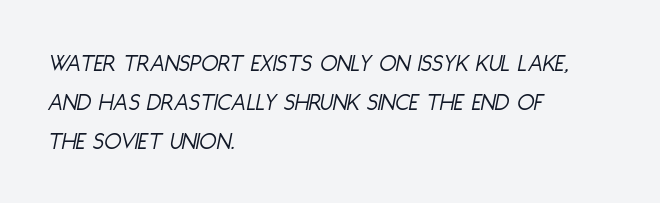
{"italic": "yes", "lean": "right", "slant_degrees": 11, "bold": "no", "underline": "no", "align": "left", "line_spacing": "normal", "line_spacing_ratio": 1.57, "letter_spacing": "normal", "letter_spacing_em": 0.0, "glyph_px": 25}
